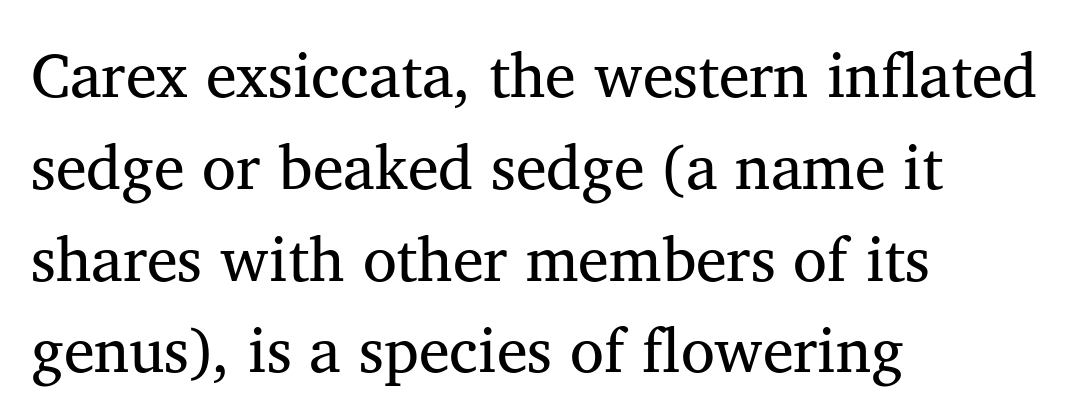
{"serif": "yes", "italic": "no", "bold": "no", "weight": "regular", "width": "normal", "stroke_contrast": "medium", "x_height": "medium", "monospaced": "no", "underline": "no", "align": "left", "line_spacing": "normal", "line_spacing_ratio": 1.48, "letter_spacing": "normal", "letter_spacing_em": 0.0, "glyph_px": 62}
